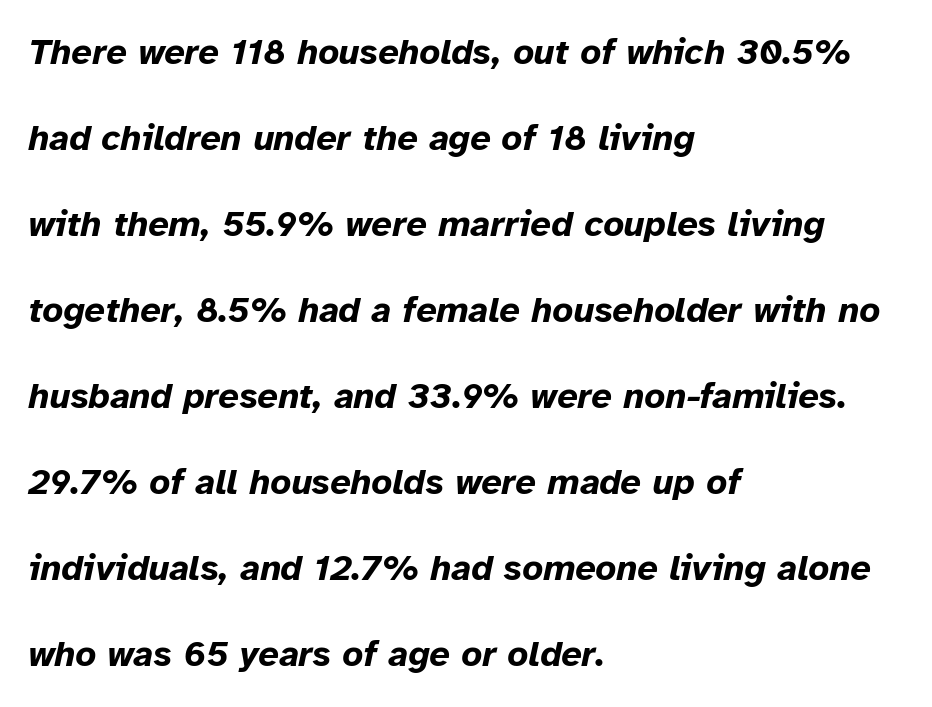
The image shows 36 px bold type, italic (leaning right); set left-aligned, loose line spacing (2.39x), normal letter spacing, not underlined; low stroke contrast and a medium x-height.
